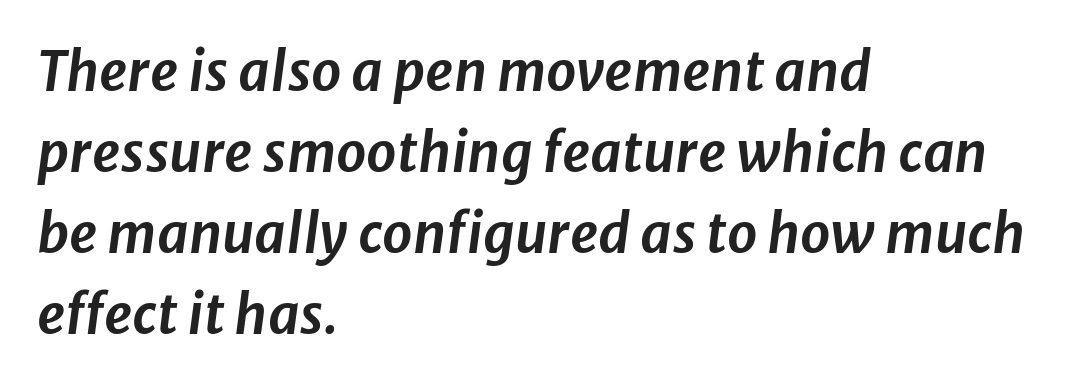
Q: Is the text italic (slanted)? A: Yes, it leans right by about 8 degrees.
Q: Is the text underlined? A: No.
Q: How is the paragraph aligned? A: Left-aligned.
Q: Is the spacing between letters normal or unusually wide? A: Normal.
Q: Is the spacing between lines tight, normal or loose? A: Normal.
Q: Width (condensed, normal, or wide)? A: Normal.
Q: Stroke contrast? A: Low.
Q: x-height? A: Medium.
Q: Monospaced? A: No.
